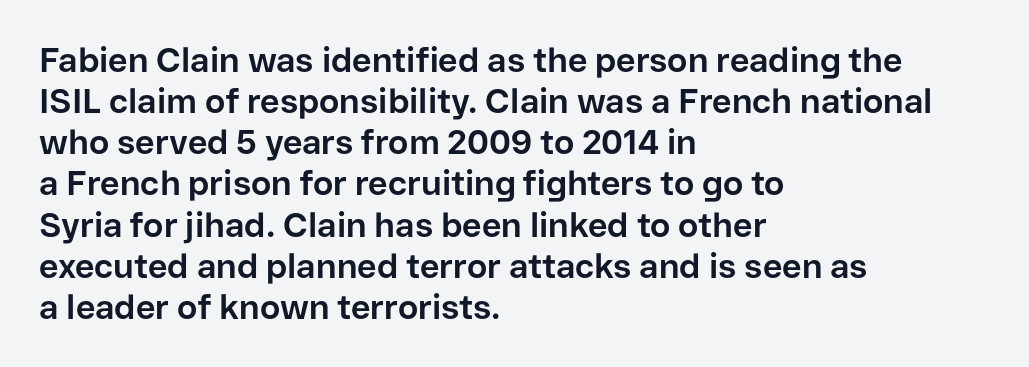
Q: Is the text bold? A: Yes.
Q: Is the text italic (slanted)? A: No, it is upright.
Q: Is the typeface a serif or a sans-serif typeface? A: Sans-serif.
Q: Is the text underlined? A: No.
Q: How is the paragraph aligned? A: Left-aligned.
Q: Is the spacing between letters normal or unusually wide? A: Normal.
Q: Width (condensed, normal, or wide)? A: Normal.
Q: Stroke contrast? A: Low.
Q: x-height? A: Medium.
Q: Monospaced? A: No.
